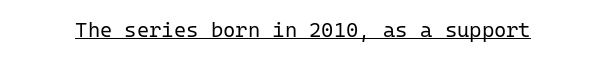
Q: Is the text bold? A: No.
Q: Is the text italic (slanted)? A: No, it is upright.
Q: Is the text underlined? A: Yes.
Q: Is the spacing between letters normal or unusually wide? A: Normal.
